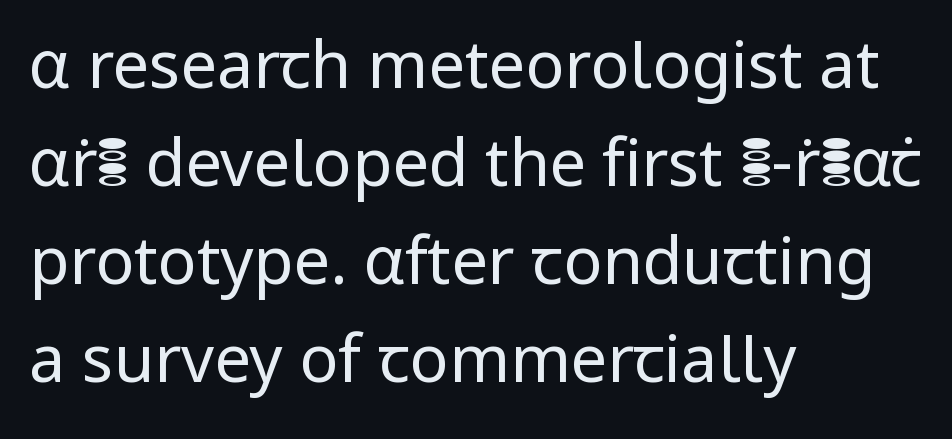
The image shows 65 px regular-weight sans-serif type, upright; set left-aligned, normal line spacing (1.51x), normal letter spacing, not underlined; low stroke contrast and a medium x-height.
